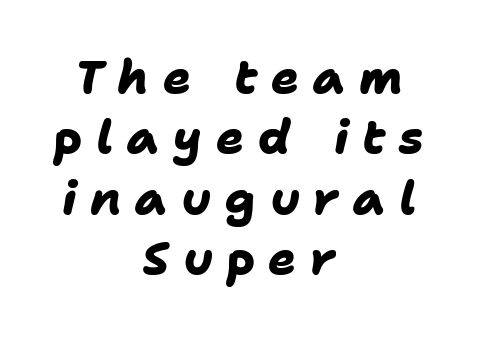
{"serif": "no", "bold": "yes", "weight": "heavy", "width": "normal", "stroke_contrast": "low", "x_height": "medium", "monospaced": "no", "underline": "no", "align": "center", "line_spacing": "normal", "line_spacing_ratio": 1.31, "letter_spacing": "wide", "letter_spacing_em": 0.3, "glyph_px": 46}
